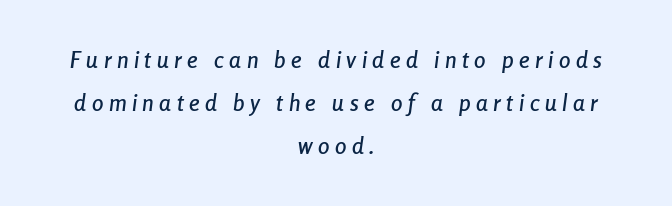
Q: Is the text italic (slanted)? A: Yes, it leans right by about 8 degrees.
Q: Is the text underlined? A: No.
Q: How is the paragraph aligned? A: Centered.
Q: Is the spacing between letters normal or unusually wide? A: Unusually wide.
